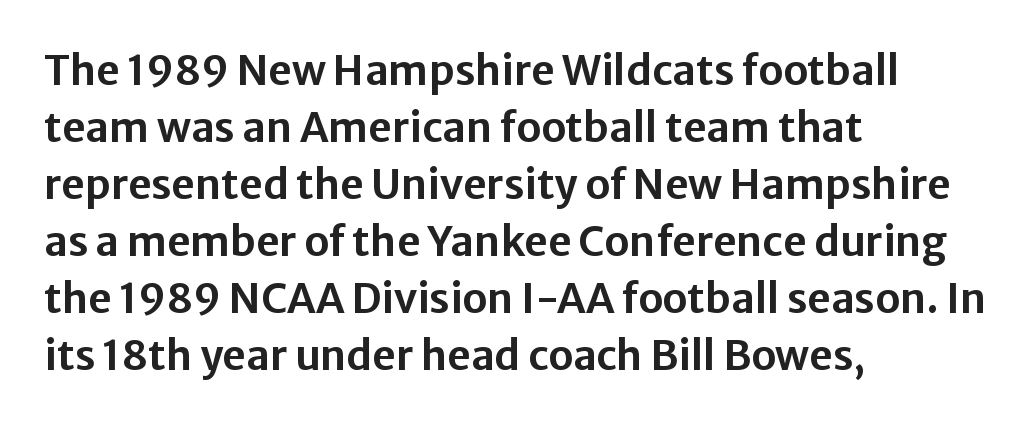
The space directly below the letters is spotless. Tracking here is standard; glyphs follow each other at the usual distance. Style check: upright. The text was rendered using a sans face with plain stroke endings. The face used here is proportionally spaced, like ordinary book or web type.
